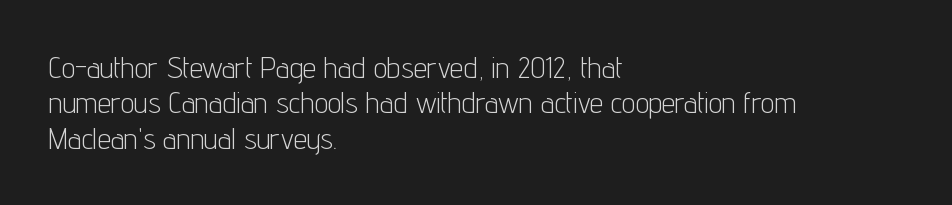
{"serif": "no", "italic": "no", "bold": "no", "weight": "light", "width": "condensed", "stroke_contrast": "low", "x_height": "medium", "monospaced": "no", "underline": "no", "align": "left", "line_spacing_ratio": 1.18, "letter_spacing": "normal", "letter_spacing_em": 0.0, "glyph_px": 30}
